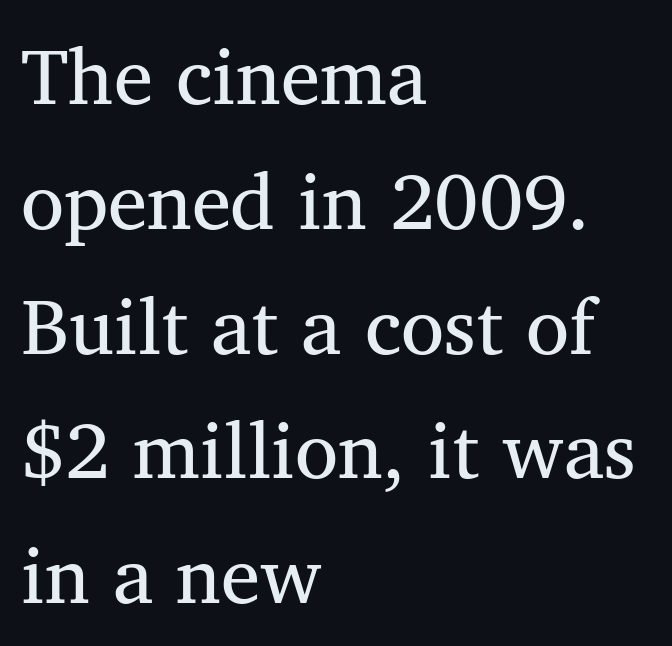
The letters advance in unequal steps, a hallmark of proportional type. The glyphs in this specimen are seriffed. Regular leading. Is the block centered? No — it sits flush against the left margin. The strip under each line holds only bare page.
